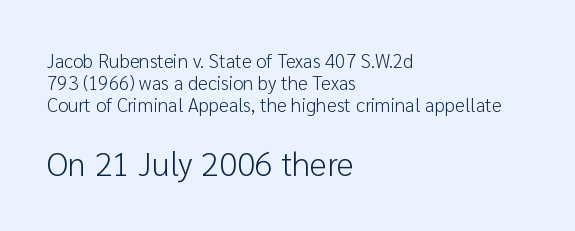
The image shows 33 px light sans-serif type, upright; set left-aligned, line spacing 1.16x, normal letter spacing, not underlined; the second (bottom) block is 1.74x larger; low stroke contrast and a medium x-height.
